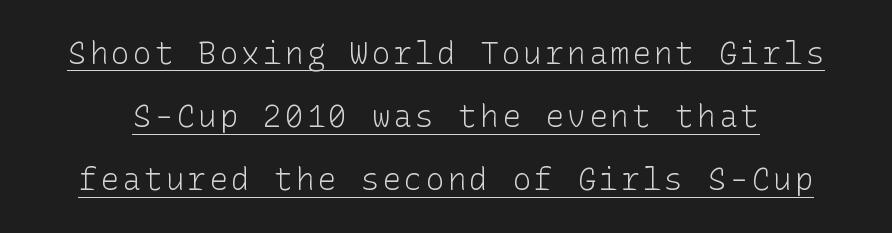
The image shows 31 px light sans-serif type, upright; set loose line spacing (2.04x), underlined; low stroke contrast and a medium x-height.
